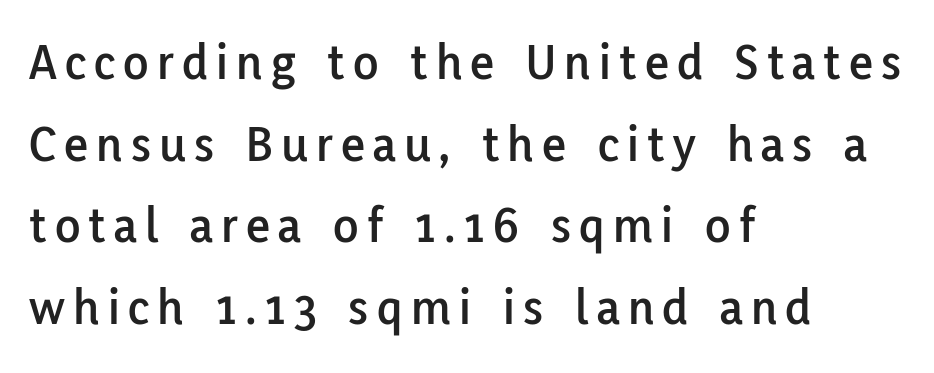
Q: Is the text italic (slanted)? A: No, it is upright.
Q: Is the typeface a serif or a sans-serif typeface? A: Sans-serif.
Q: Is the text underlined? A: No.
Q: How is the paragraph aligned? A: Left-aligned.
Q: Is the spacing between lines tight, normal or loose? A: Normal.
Q: Width (condensed, normal, or wide)? A: Normal.
Q: Stroke contrast? A: Low.
Q: x-height? A: Medium.
Q: Monospaced? A: No.
